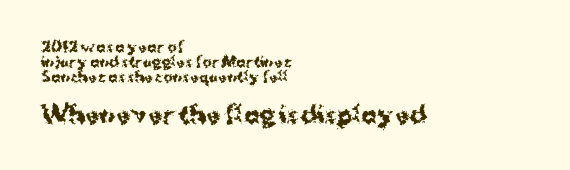
Q: Is the text bold? A: Yes.
Q: Is the text italic (slanted)? A: No, it is upright.
Q: Is the text underlined? A: No.
Q: How is the paragraph aligned? A: Left-aligned.
Q: Is the spacing between letters normal or unusually wide? A: Normal.
Q: Is the spacing between lines tight, normal or loose? A: Tight.
Q: Which block of text is set in a larger size, the first (top) or the second (bottom)? A: The second (bottom) one.
